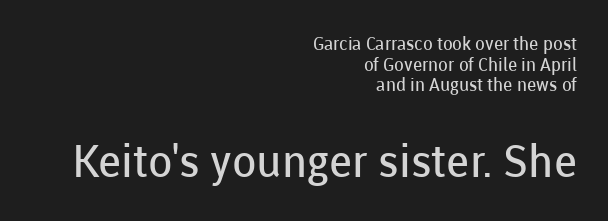
Q: Is the text bold? A: No.
Q: Is the text italic (slanted)? A: No, it is upright.
Q: Is the typeface a serif or a sans-serif typeface? A: Sans-serif.
Q: Is the text underlined? A: No.
Q: How is the paragraph aligned? A: Right-aligned.
Q: Is the spacing between letters normal or unusually wide? A: Normal.
Q: Is the spacing between lines tight, normal or loose? A: Tight.
Q: Which block of text is set in a larger size, the first (top) or the second (bottom)? A: The second (bottom) one.
Q: Width (condensed, normal, or wide)? A: Normal.
Q: Stroke contrast? A: Low.
Q: x-height? A: Medium.
Q: Monospaced? A: No.
